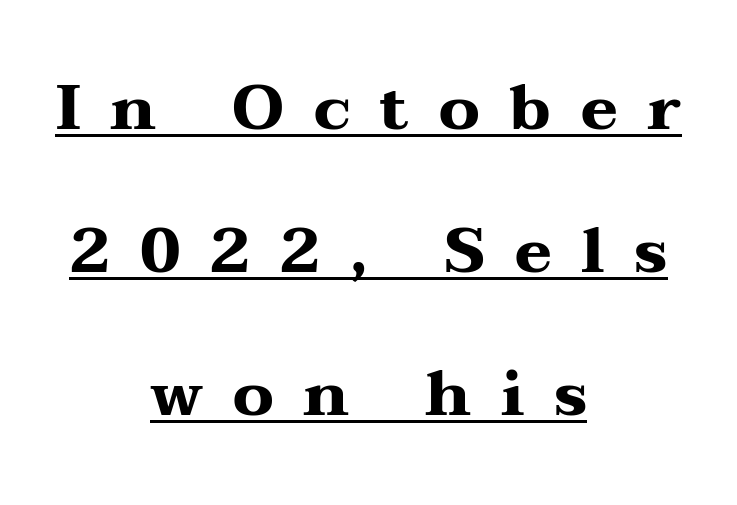
{"serif": "yes", "italic": "no", "bold": "yes", "weight": "heavy", "width": "wide", "stroke_contrast": "medium", "x_height": "medium", "monospaced": "no", "underline": "yes", "align": "center", "line_spacing": "loose", "line_spacing_ratio": 2.27, "letter_spacing": "wide", "letter_spacing_em": 0.47, "glyph_px": 63}
